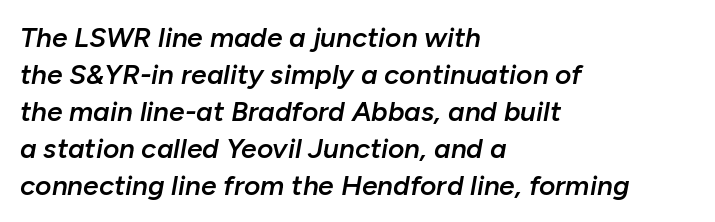
{"italic": "yes", "lean": "right", "slant_degrees": 10, "bold": "semi", "weight": "semibold", "width": "normal", "stroke_contrast": "low", "x_height": "medium", "monospaced": "no", "underline": "no", "align": "left", "line_spacing": "normal", "line_spacing_ratio": 1.32, "letter_spacing": "normal", "letter_spacing_em": 0.0, "glyph_px": 28}
